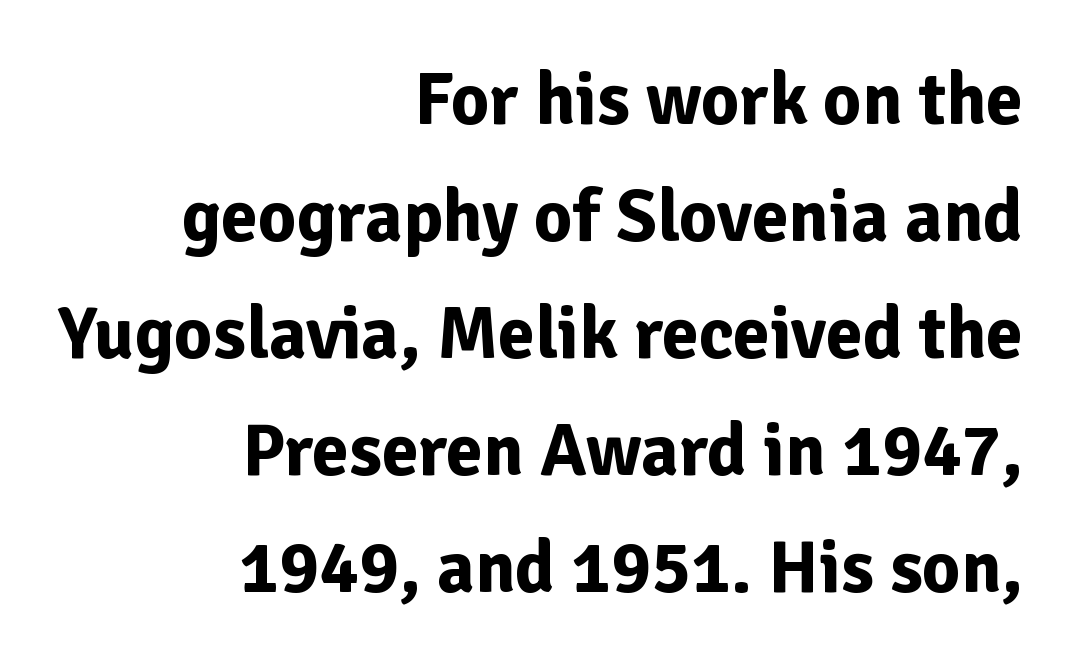
The image shows 74 px bold sans-serif type, upright; set right-aligned, normal line spacing (1.58x), normal letter spacing, not underlined; low stroke contrast and a medium x-height.
